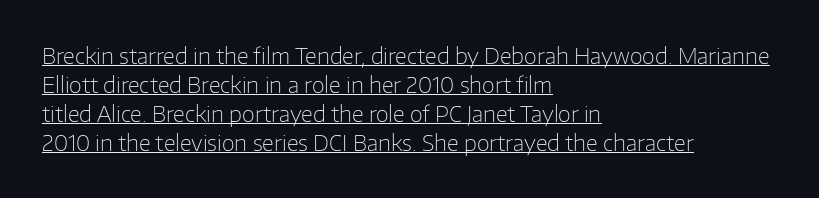
Q: Is the text bold? A: No.
Q: Is the text italic (slanted)? A: No, it is upright.
Q: Is the text underlined? A: Yes.
Q: How is the paragraph aligned? A: Left-aligned.
Q: Is the spacing between letters normal or unusually wide? A: Normal.
Q: Is the spacing between lines tight, normal or loose? A: Normal.
